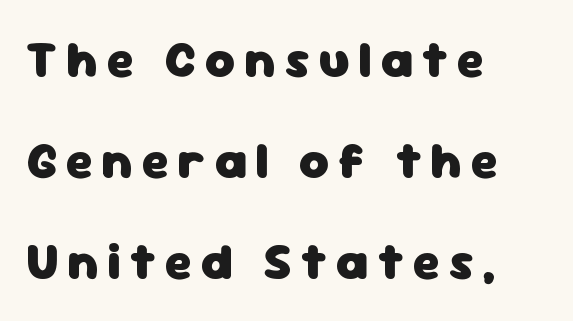
The image shows 51 px heavy sans-serif type, upright; set left-aligned, loose line spacing (1.98x), not underlined; low stroke contrast and a medium x-height.
